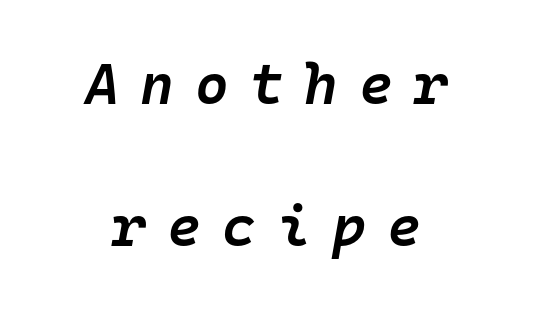
The image shows 58 px semibold type, italic (leaning right), monospaced; set centered, loose line spacing (2.45x), unusually wide letter spacing (+0.36 em), not underlined; low stroke contrast and a medium x-height.
